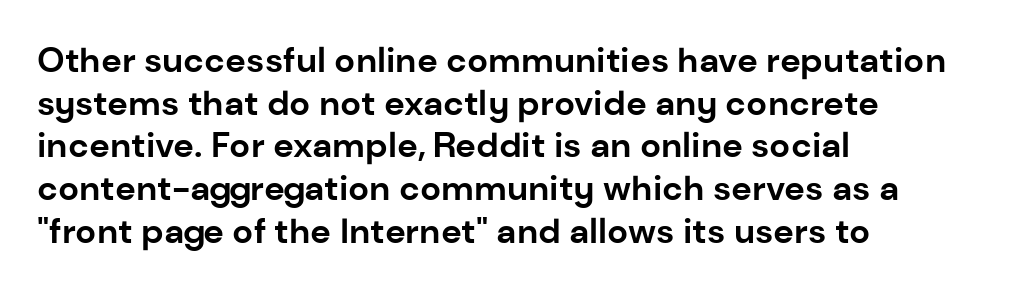
The type family on display is of the sans-serif kind. Every letter is thick-stroked: bold, no question. The setting favours the left margin, as ordinary paragraphs usually do. A clean baseline with only descenders dipping below it.
